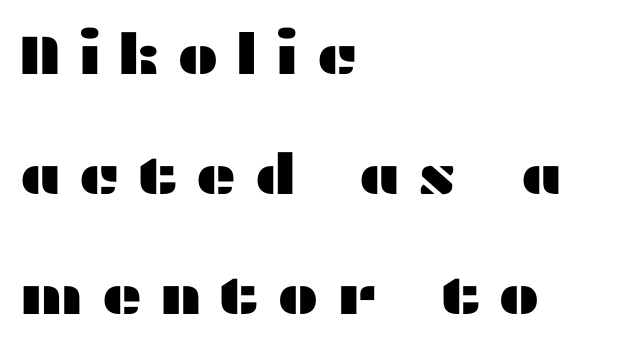
{"serif": "no", "italic": "no", "width": "wide", "stroke_contrast": "medium", "x_height": "medium", "monospaced": "no", "underline": "no", "align": "left", "line_spacing": "loose", "line_spacing_ratio": 2.14, "letter_spacing": "wide", "letter_spacing_em": 0.3, "glyph_px": 56}
